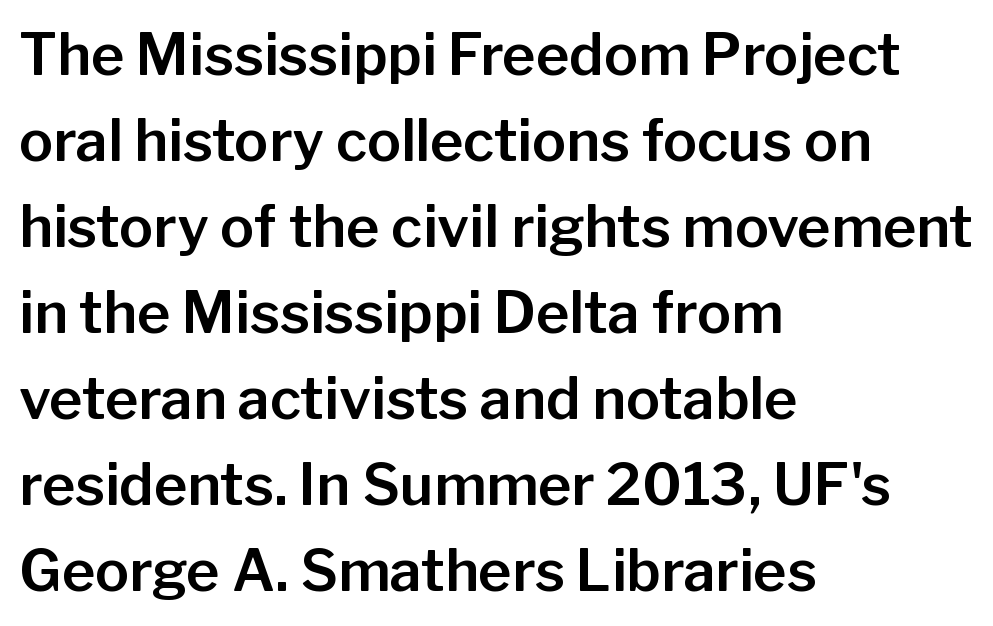
The image shows 57 px sans-serif type, upright; set left-aligned, normal line spacing (1.51x), normal letter spacing, not underlined; low stroke contrast and a medium x-height.
